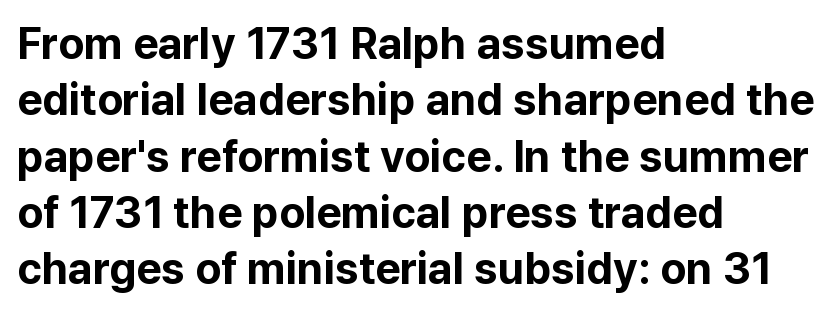
Q: Is the text bold? A: Yes.
Q: Is the text italic (slanted)? A: No, it is upright.
Q: Is the typeface a serif or a sans-serif typeface? A: Sans-serif.
Q: Is the text underlined? A: No.
Q: How is the paragraph aligned? A: Left-aligned.
Q: Is the spacing between letters normal or unusually wide? A: Normal.
Q: Is the spacing between lines tight, normal or loose? A: Normal.
Q: Width (condensed, normal, or wide)? A: Normal.
Q: Stroke contrast? A: Low.
Q: x-height? A: Medium.
Q: Monospaced? A: No.
